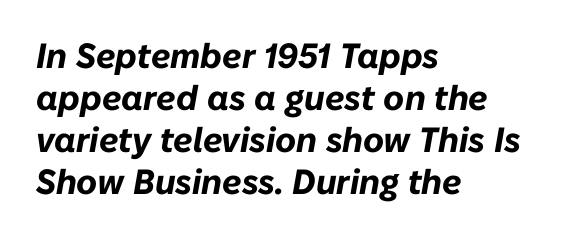
{"italic": "yes", "lean": "right", "slant_degrees": 10, "bold": "yes", "weight": "bold", "width": "normal", "stroke_contrast": "low", "x_height": "medium", "monospaced": "no", "underline": "no", "align": "left", "line_spacing_ratio": 1.2, "letter_spacing": "normal", "letter_spacing_em": 0.0, "glyph_px": 35}
